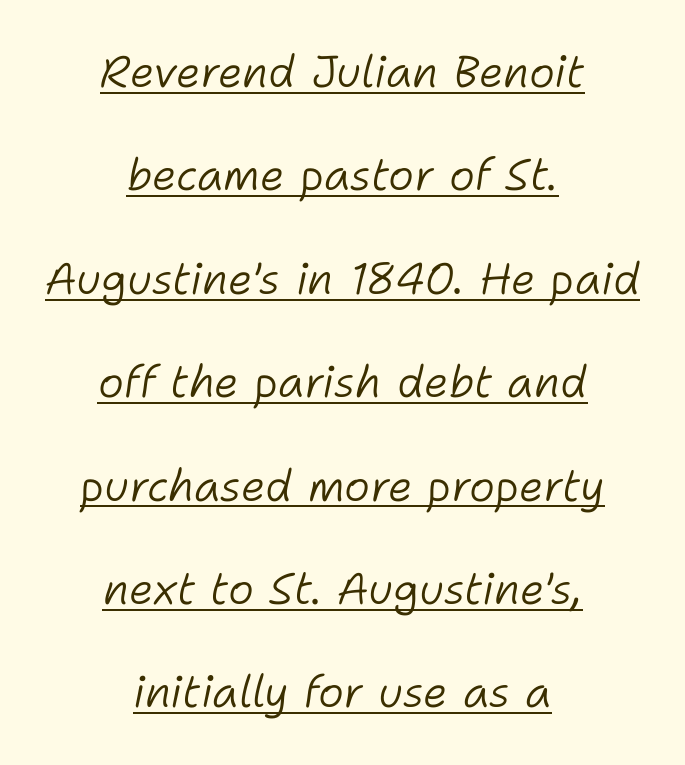
Q: Is the text bold? A: No.
Q: Is the text italic (slanted)? A: Yes, it leans right by about 11 degrees.
Q: Is the text underlined? A: Yes.
Q: How is the paragraph aligned? A: Centered.
Q: Is the spacing between letters normal or unusually wide? A: Normal.
Q: Is the spacing between lines tight, normal or loose? A: Loose.
Q: Width (condensed, normal, or wide)? A: Normal.
Q: Stroke contrast? A: Low.
Q: x-height? A: Medium.
Q: Monospaced? A: No.
